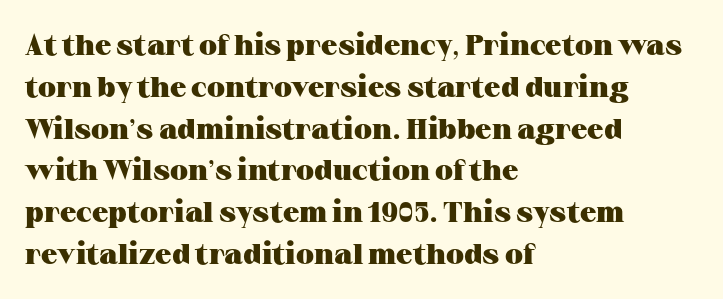
Quick note: not italic, upright. Letter spacing: default. Is the type bold? Yes — the strokes are clearly thick and heavy. These lines are set flush left with a ragged right edge. Looks like regular typesetting: each glyph gets only the width it needs. The leading is moderate, giving the passage an even texture.
